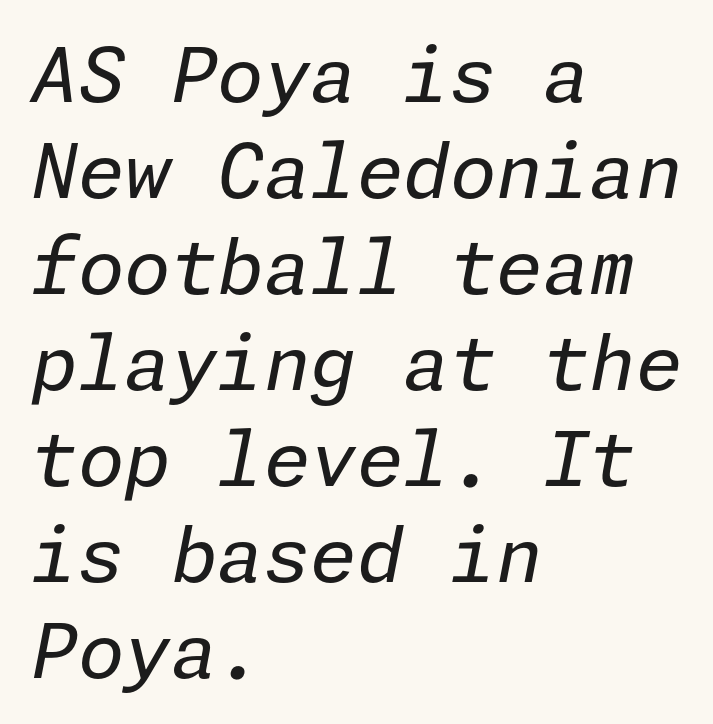
Q: Is the text bold? A: No.
Q: Is the text italic (slanted)? A: Yes, it leans right by about 11 degrees.
Q: Is the text underlined? A: No.
Q: How is the paragraph aligned? A: Left-aligned.
Q: Is the spacing between letters normal or unusually wide? A: Normal.
Q: Is the spacing between lines tight, normal or loose? A: Normal.
Q: Width (condensed, normal, or wide)? A: Normal.
Q: Stroke contrast? A: Low.
Q: x-height? A: Medium.
